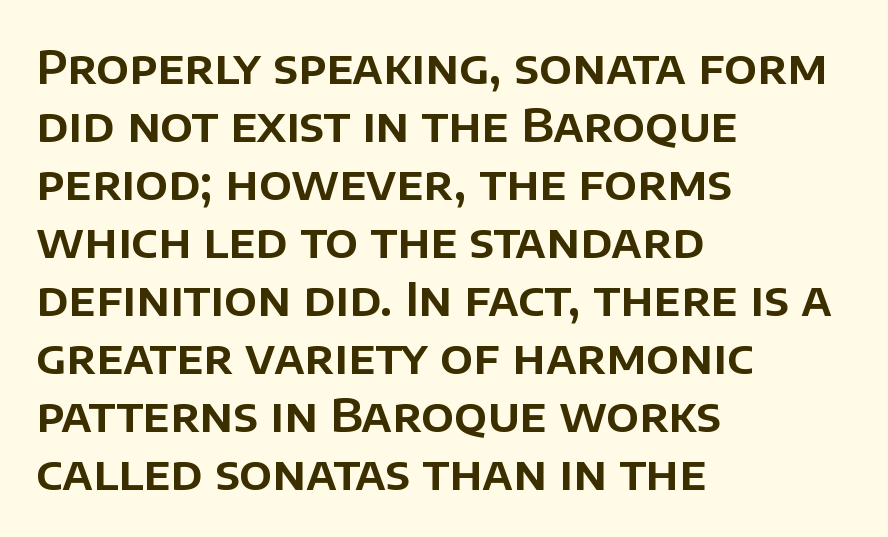
Q: Is the text italic (slanted)? A: No, it is upright.
Q: Is the typeface a serif or a sans-serif typeface? A: Sans-serif.
Q: Is the text underlined? A: No.
Q: How is the paragraph aligned? A: Left-aligned.
Q: Is the spacing between letters normal or unusually wide? A: Normal.
Q: Is the spacing between lines tight, normal or loose? A: Normal.
Q: Width (condensed, normal, or wide)? A: Normal.
Q: Stroke contrast? A: Low.
Q: x-height? A: Large.
Q: Monospaced? A: No.
